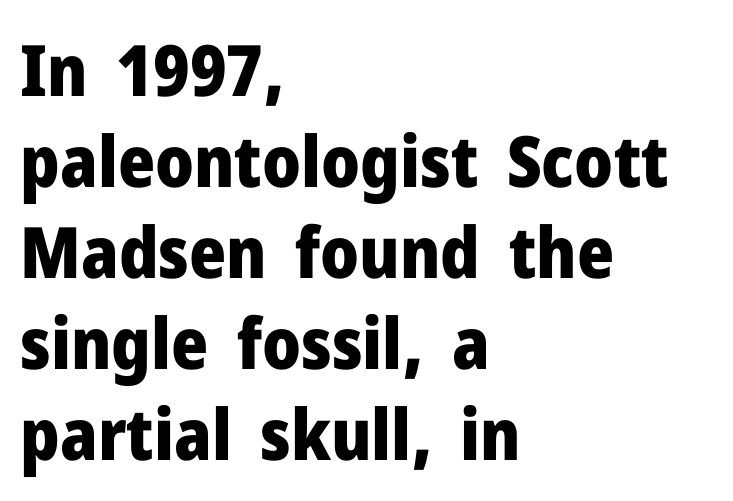
Notice how thick the strokes are: this is what a full bold looks like. These lines are rendered in a variable-pitch font. Bare-footed words on every line. One-word summary of the alignment: left.
